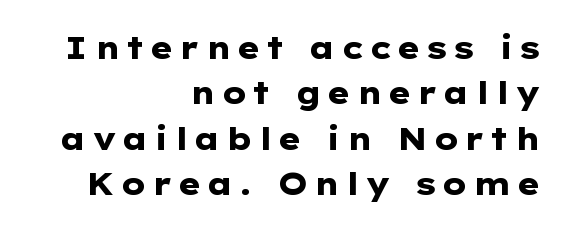
{"serif": "no", "italic": "no", "bold": "yes", "weight": "heavy", "width": "wide", "stroke_contrast": "low", "x_height": "medium", "monospaced": "no", "underline": "no", "align": "right", "line_spacing": "normal", "line_spacing_ratio": 1.46, "glyph_px": 31}
